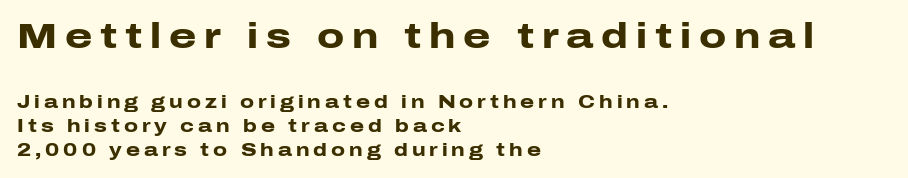
{"serif": "no", "italic": "no", "bold": "yes", "weight": "heavy", "width": "wide", "stroke_contrast": "low", "x_height": "medium", "monospaced": "no", "underline": "no", "align": "left", "line_spacing": "normal", "line_spacing_ratio": 1.34, "letter_spacing": "wide", "letter_spacing_em": 0.22, "larger_block": "first", "size_ratio": 1.94, "glyph_px": 35}
